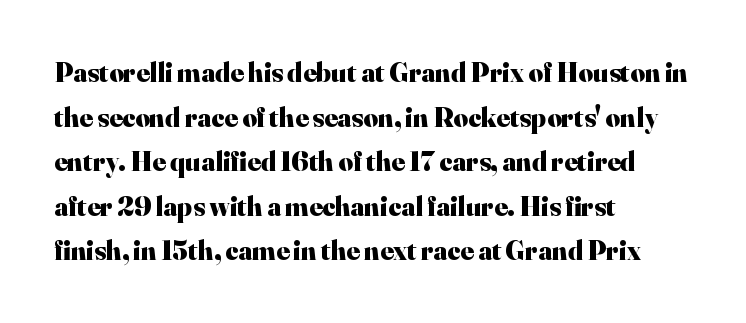
The image shows 28 px heavy serif type, upright; set left-aligned, normal line spacing (1.59x), normal letter spacing, not underlined; high stroke contrast and a small x-height.
